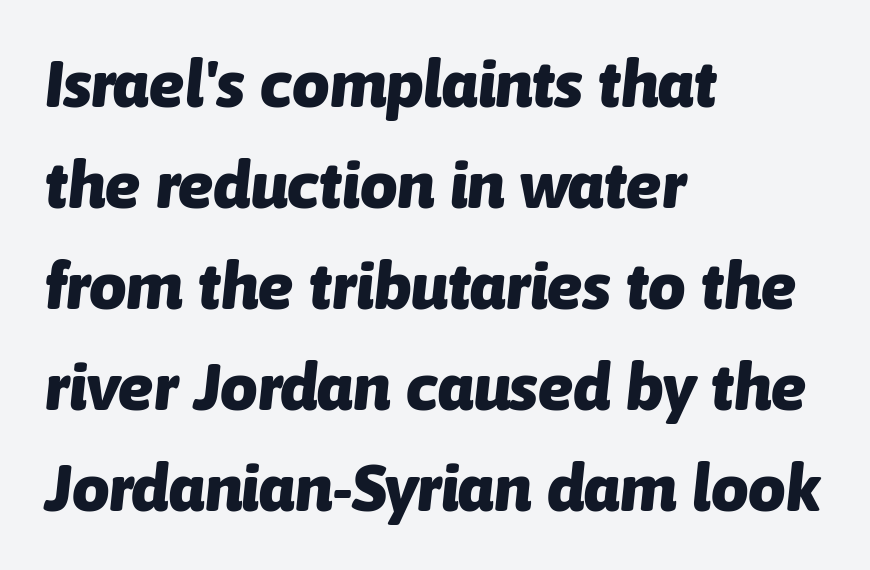
The image shows 66 px heavy type, italic (leaning right); set left-aligned, normal line spacing (1.53x), normal letter spacing, not underlined; low stroke contrast and a medium x-height.
